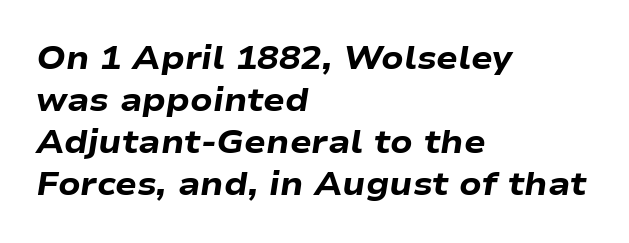
The image shows 32 px heavy, wide type, italic (leaning right); set left-aligned, normal line spacing (1.31x), normal letter spacing, not underlined; low stroke contrast and a medium x-height.
